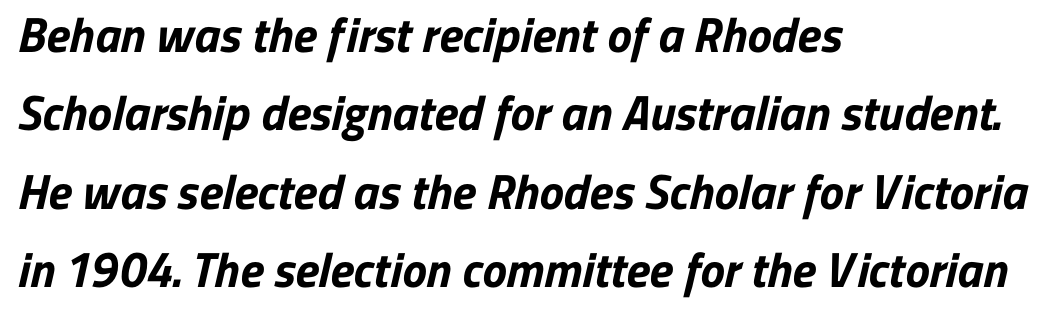
Q: Is the text bold? A: Yes.
Q: Is the typeface a serif or a sans-serif typeface? A: Sans-serif.
Q: Is the text underlined? A: No.
Q: How is the paragraph aligned? A: Left-aligned.
Q: Is the spacing between letters normal or unusually wide? A: Normal.
Q: Is the spacing between lines tight, normal or loose? A: Normal.
Q: Width (condensed, normal, or wide)? A: Normal.
Q: Stroke contrast? A: Low.
Q: x-height? A: Medium.
Q: Monospaced? A: No.
